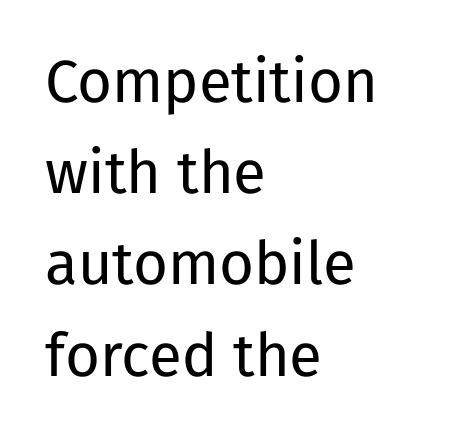
Left-aligned paragraph, ragged on the right. This rendering leaves character spacing at its baseline value. Letters have the restrained weight of plain body copy at most. Designer's note — italics off, roman on. Look at the bottom of the vertical strokes: they stop flat, with no serifs.
